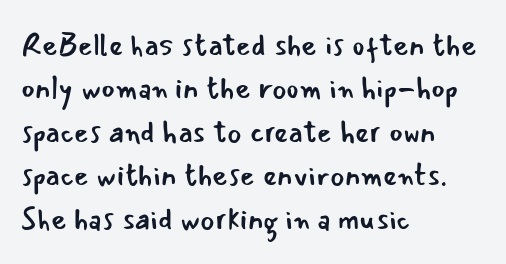
The image shows 30 px regular-weight sans-serif type, upright; set left-aligned, normal line spacing (1.45x), normal letter spacing, not underlined; low stroke contrast and a small x-height.
